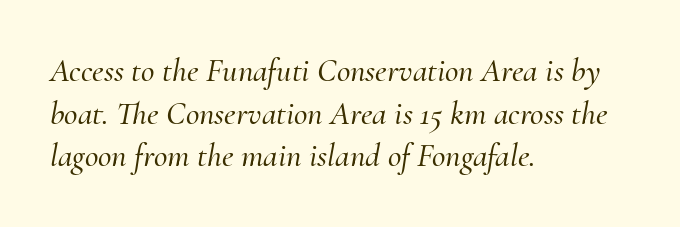
Q: Is the text italic (slanted)? A: Yes, it leans right by about 10 degrees.
Q: Is the typeface a serif or a sans-serif typeface? A: Serif.
Q: Is the text underlined? A: No.
Q: How is the paragraph aligned? A: Left-aligned.
Q: Is the spacing between letters normal or unusually wide? A: Normal.
Q: Is the spacing between lines tight, normal or loose? A: Normal.
Q: Width (condensed, normal, or wide)? A: Normal.
Q: Stroke contrast? A: Medium.
Q: x-height? A: Small.
Q: Monospaced? A: No.
